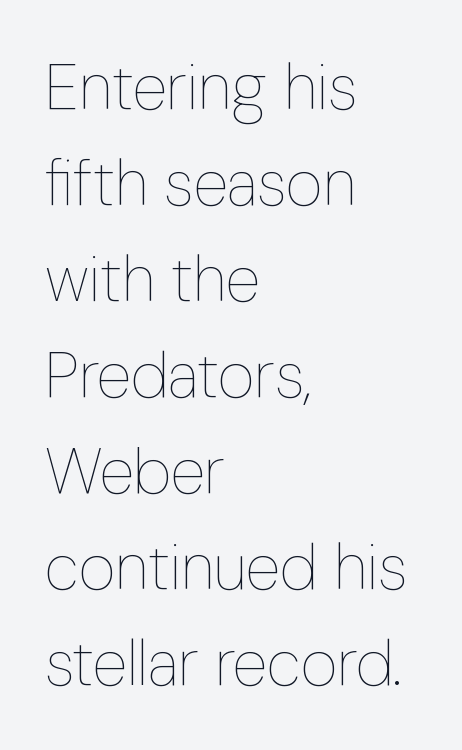
Note the varied advance widths — an 'i' is clearly narrower than an 'm'. Spacing between characters is what you'd get straight out of the box. Vertical stems look standard width or narrower in stroke. Quick note: underline off. Rendered with straight, roman letterforms. Horizontally, the lines are justified to the leading edge only.
